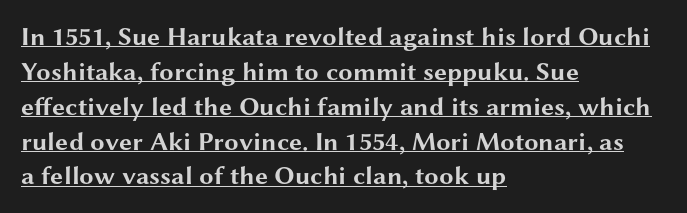
The image shows 26 px bold type, upright; set left-aligned, normal line spacing (1.34x), normal letter spacing, underlined.
